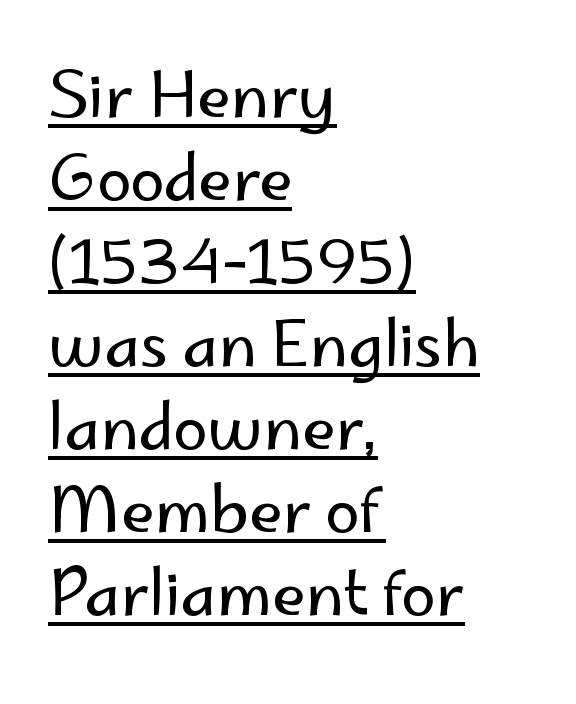
Q: Is the text bold? A: No.
Q: Is the text italic (slanted)? A: No, it is upright.
Q: Is the typeface a serif or a sans-serif typeface? A: Sans-serif.
Q: Is the text underlined? A: Yes.
Q: How is the paragraph aligned? A: Left-aligned.
Q: Is the spacing between letters normal or unusually wide? A: Normal.
Q: Is the spacing between lines tight, normal or loose? A: Normal.
Q: Width (condensed, normal, or wide)? A: Normal.
Q: Stroke contrast? A: Low.
Q: x-height? A: Small.
Q: Monospaced? A: No.
